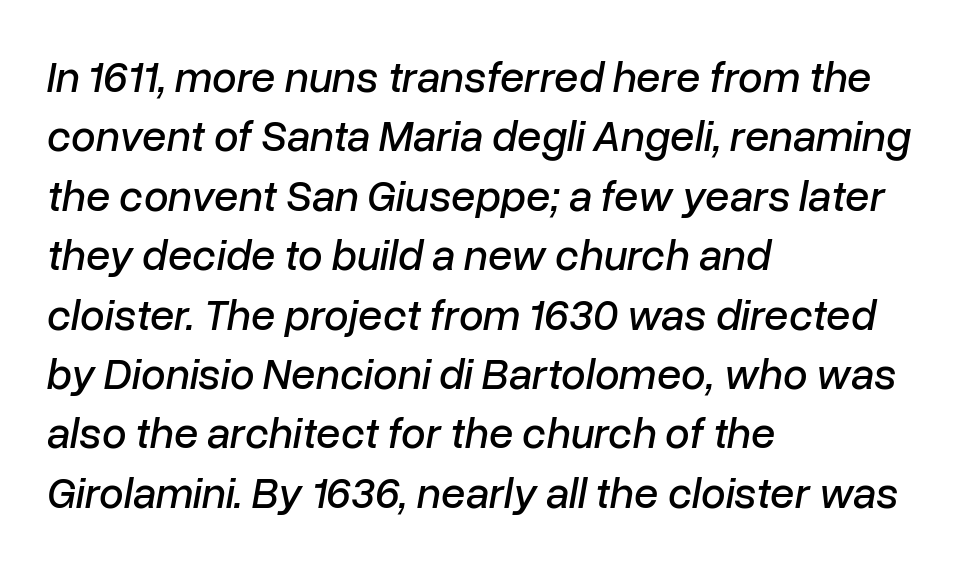
The rendering uses a moderate line-height, typical for paragraphs. The strip under each line holds only bare page. Tracking here is standard; glyphs follow each other at the usual distance. The lines in this sample share a left origin and differ only in where they stop.
